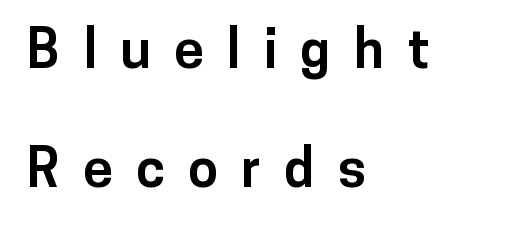
The image shows 54 px bold sans-serif type, upright; set left-aligned, loose line spacing (2.21x), unusually wide letter spacing (+0.43 em), not underlined; low stroke contrast and a medium x-height.
